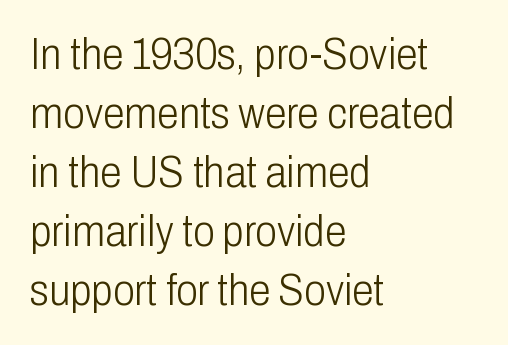
{"serif": "no", "italic": "no", "bold": "no", "weight": "light", "width": "condensed", "stroke_contrast": "low", "x_height": "medium", "monospaced": "no", "underline": "no", "align": "left", "line_spacing": "normal", "line_spacing_ratio": 1.34, "letter_spacing": "normal", "letter_spacing_em": 0.0, "glyph_px": 44}
